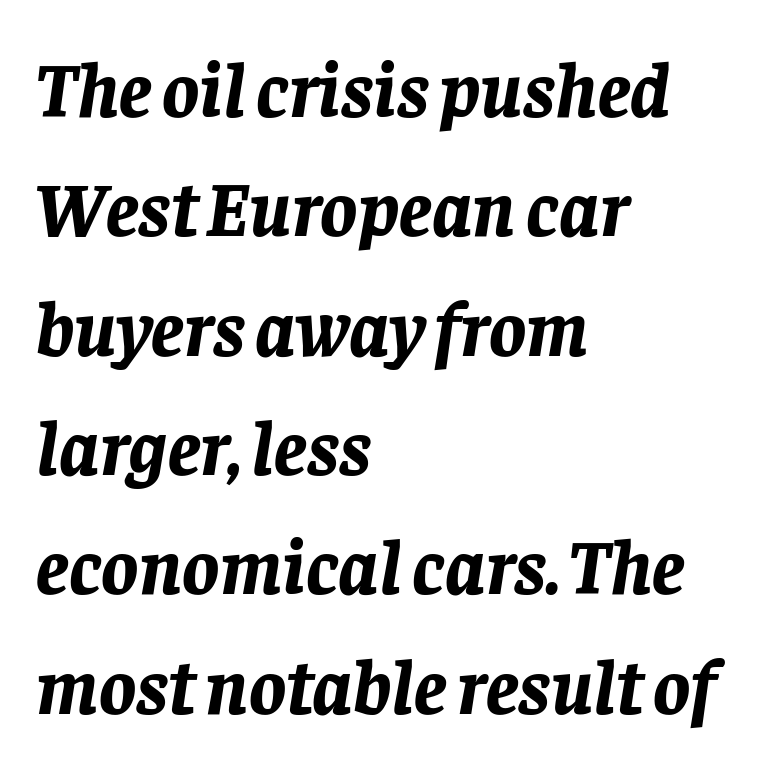
{"italic": "yes", "lean": "right", "slant_degrees": 8, "bold": "yes", "weight": "bold", "width": "normal", "stroke_contrast": "low", "x_height": "large", "monospaced": "no", "underline": "no", "align": "left", "line_spacing": "normal", "line_spacing_ratio": 1.55, "letter_spacing": "normal", "letter_spacing_em": 0.0, "glyph_px": 77}
